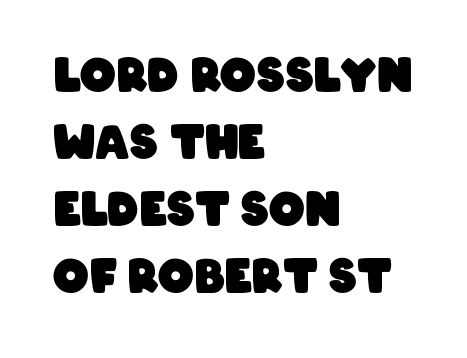
Compared with typical paragraphs, the rows here are spaced about the same. The font family rendered here belongs to the sans-serif group. Tracking value appears to be zero — textbook default spacing. The glyphs are unaccompanied by any horizontal stroke below them. The passage shown is typed in a proportional face where columns would drift. The text block is weighted toward the left margin, trailing off unevenly rightward.
